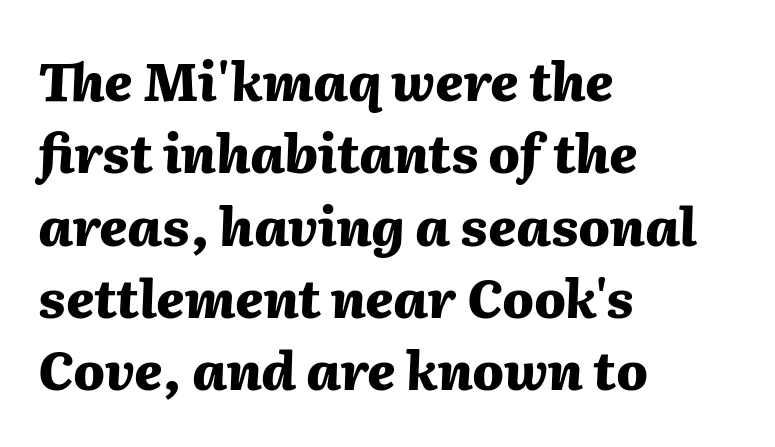
Inter-character spacing is left at the font's built-in metrics. You'd pick this weight for a headline — it's a proper bold. The paragraph has a hard left edge and a soft right edge. Interline gaps are of average width in this sample. The typography opts for an oblique posture over an upright one.
